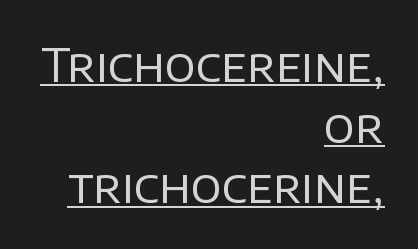
To sum up the face: it is a sans, with no serifs. Honestly, the letter spacing is just normal — you wouldn't notice it. A typesetter would call this proportional, since set widths differ per character. Descenders here cross a horizontal rule under the line. In terms of leading, this rendering sits right in the middle. Summary of weight: not heavy and not bold.
